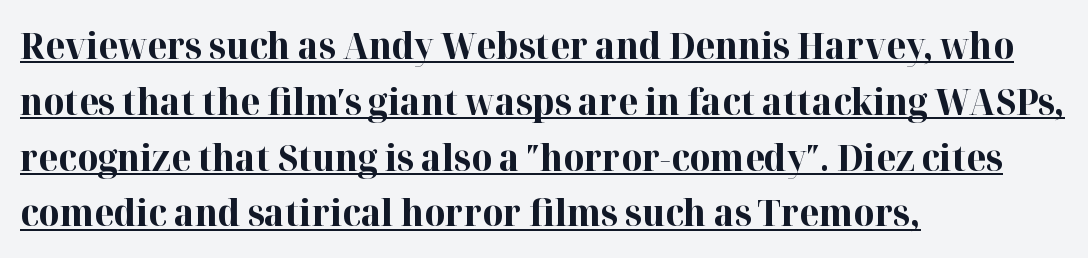
The image shows 36 px bold serif type, upright; set left-aligned, normal line spacing (1.55x), normal letter spacing, underlined; high stroke contrast and a medium x-height.
